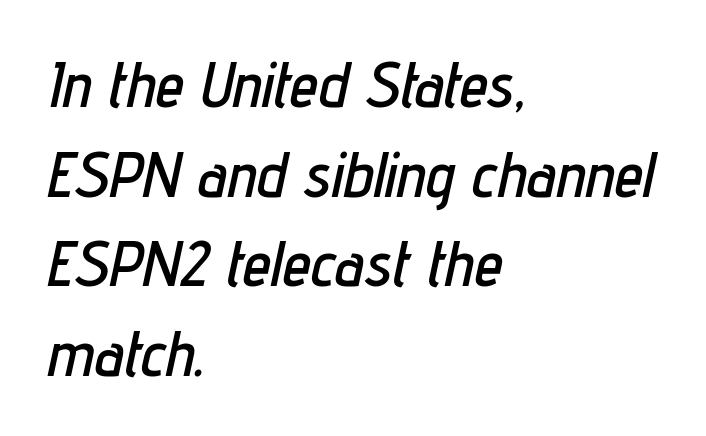
{"italic": "yes", "lean": "right", "slant_degrees": 12, "width": "condensed", "stroke_contrast": "low", "x_height": "medium", "monospaced": "no", "underline": "no", "align": "left", "line_spacing": "normal", "line_spacing_ratio": 1.4, "letter_spacing": "normal", "letter_spacing_em": 0.0, "glyph_px": 64}
